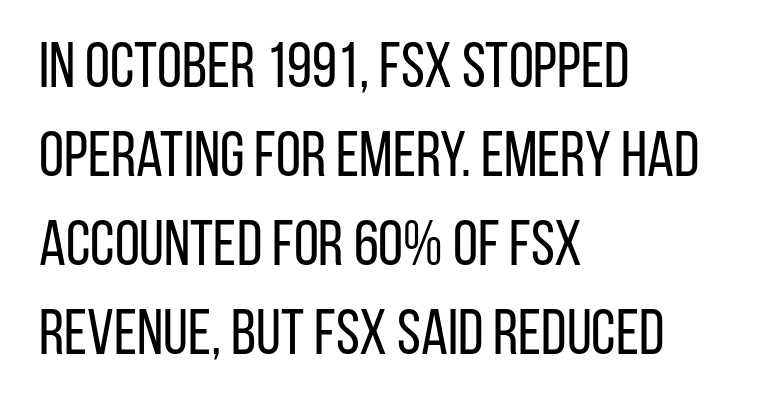
The image shows 64 px regular-weight, condensed sans-serif type, upright; set left-aligned, normal line spacing (1.39x), normal letter spacing, not underlined; low stroke contrast and a large x-height.
